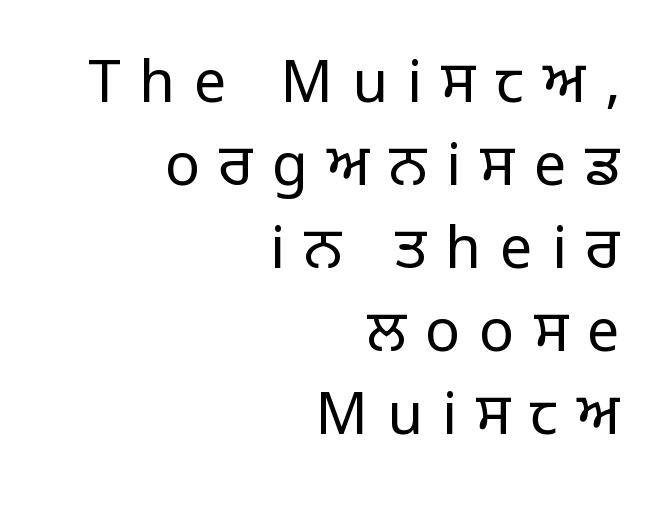
Q: Is the text bold? A: No.
Q: Is the text italic (slanted)? A: No, it is upright.
Q: Is the typeface a serif or a sans-serif typeface? A: Sans-serif.
Q: Is the text underlined? A: No.
Q: How is the paragraph aligned? A: Right-aligned.
Q: Is the spacing between letters normal or unusually wide? A: Unusually wide.
Q: Is the spacing between lines tight, normal or loose? A: Normal.
Q: Width (condensed, normal, or wide)? A: Normal.
Q: Stroke contrast? A: Low.
Q: x-height? A: Large.
Q: Monospaced? A: No.
